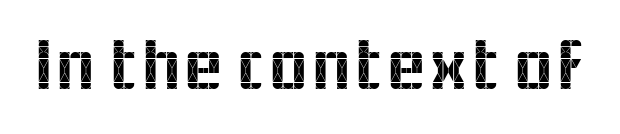
Q: Is the text italic (slanted)? A: No, it is upright.
Q: Is the typeface a serif or a sans-serif typeface? A: Sans-serif.
Q: Is the text underlined? A: No.
Q: Is the spacing between letters normal or unusually wide? A: Normal.
Q: Width (condensed, normal, or wide)? A: Normal.
Q: x-height? A: Medium.
Q: Monospaced? A: No.
